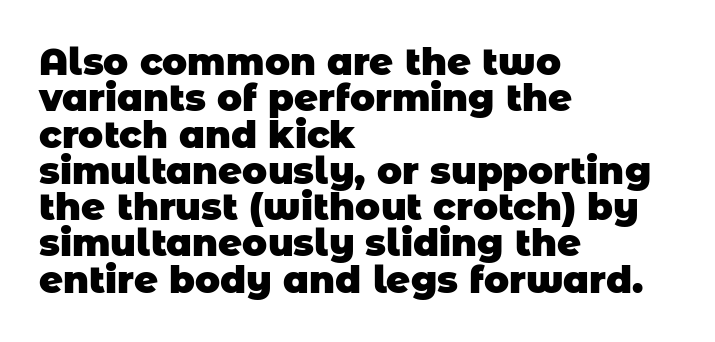
{"serif": "no", "bold": "yes", "weight": "heavy", "width": "normal", "stroke_contrast": "low", "x_height": "large", "monospaced": "no", "underline": "no", "align": "left", "line_spacing": "tight", "line_spacing_ratio": 0.98, "letter_spacing": "normal", "letter_spacing_em": 0.0, "glyph_px": 37}
